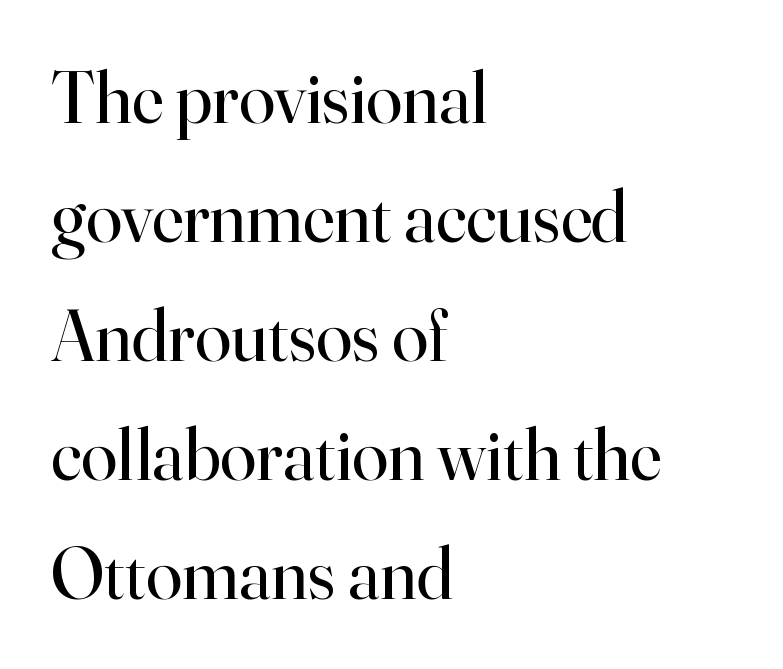
The image shows 73 px regular-weight serif type, upright; set left-aligned, normal line spacing (1.63x), normal letter spacing, not underlined; high stroke contrast and a small x-height.
